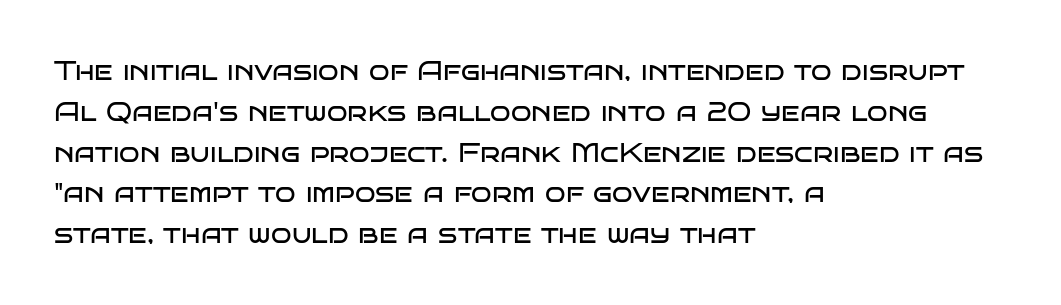
Q: Is the text bold? A: No.
Q: Is the text italic (slanted)? A: No, it is upright.
Q: Is the text underlined? A: No.
Q: How is the paragraph aligned? A: Left-aligned.
Q: Is the spacing between letters normal or unusually wide? A: Normal.
Q: Is the spacing between lines tight, normal or loose? A: Normal.
